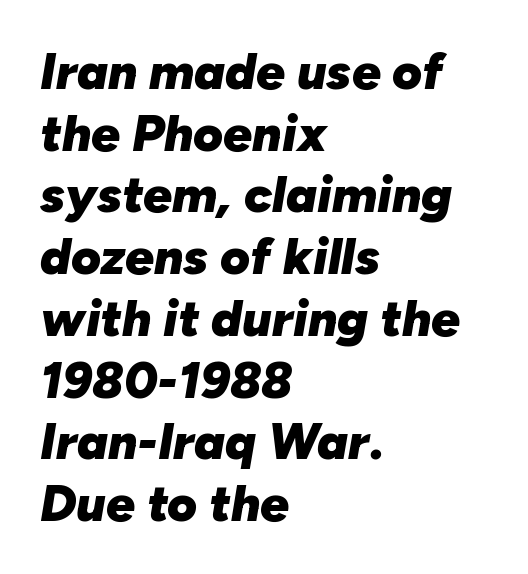
Would a proofreader flag this as italicized? Yes. Strong, thick strokes mark this as bold type. The passage shown is typed in a proportional face where columns would drift. The text block is weighted toward the left margin, trailing off unevenly rightward. Type without underlining.
